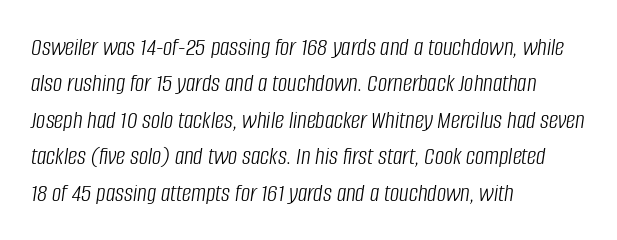
The glyphs are unaccompanied by any horizontal stroke below them. Letters have the restrained weight of plain body copy at most. In CSS terms this would be text-align: left. Regular leading.
